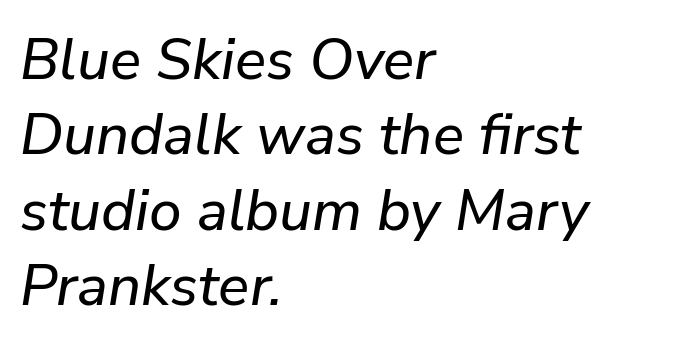
Q: Is the text italic (slanted)? A: Yes, it leans right by about 9 degrees.
Q: Is the text underlined? A: No.
Q: How is the paragraph aligned? A: Left-aligned.
Q: Is the spacing between letters normal or unusually wide? A: Normal.
Q: Is the spacing between lines tight, normal or loose? A: Normal.
Q: Width (condensed, normal, or wide)? A: Normal.
Q: Stroke contrast? A: Low.
Q: x-height? A: Medium.
Q: Monospaced? A: No.
